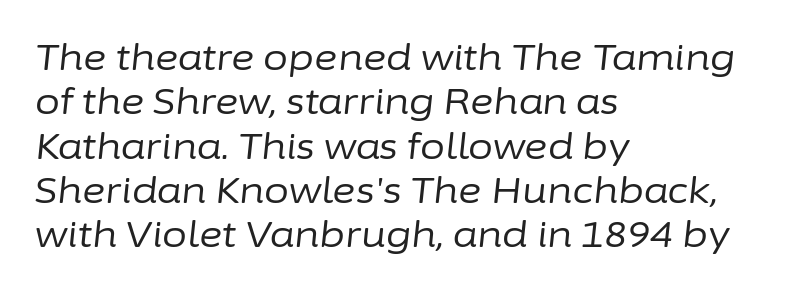
{"italic": "yes", "lean": "right", "slant_degrees": 6, "bold": "no", "weight": "regular", "width": "normal", "stroke_contrast": "low", "x_height": "medium", "monospaced": "no", "underline": "no", "align": "left", "line_spacing_ratio": 1.23, "letter_spacing": "normal", "letter_spacing_em": 0.0, "glyph_px": 36}
